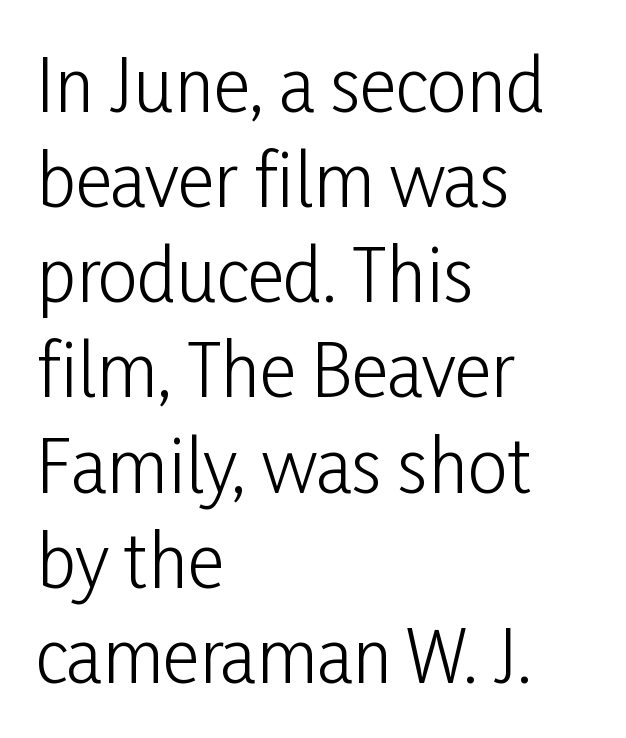
This sample uses plain, unmodified letter spacing. Reading down the column, the eye jumps a familiar distance to each next line. Any mark beneath the type? The region is blank. The weight would be labelled regular, book, light, or lighter still. This rendering employs a face without finishing strokes, i.e., a sans-serif.
